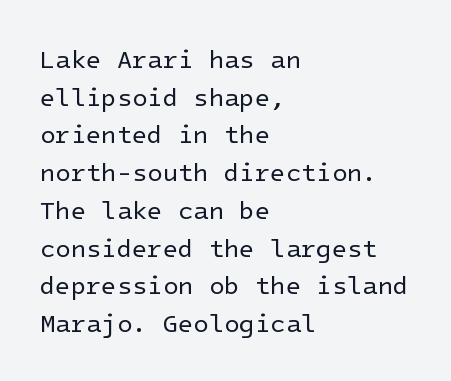
{"italic": "no", "bold": "no", "underline": "no", "align": "left", "line_spacing": "normal", "line_spacing_ratio": 1.51, "letter_spacing": "normal", "letter_spacing_em": 0.0, "glyph_px": 25}
